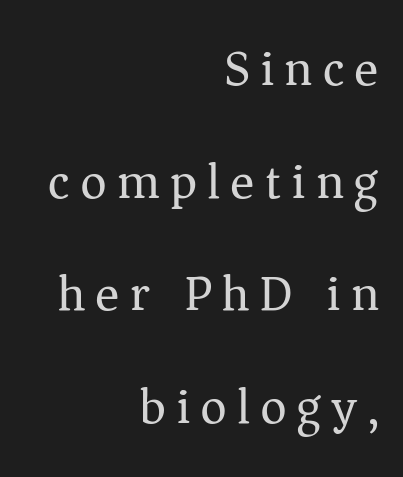
The image shows 51 px regular-weight serif type, upright; set right-aligned, loose line spacing (2.21x), unusually wide letter spacing (+0.2 em), not underlined; medium stroke contrast and a medium x-height.
